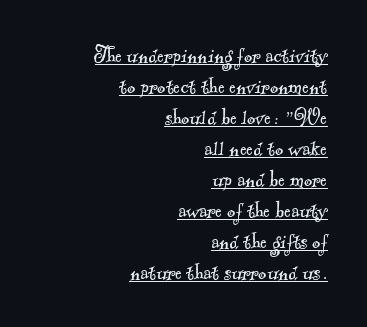
{"bold": "no", "underline": "yes", "align": "right", "line_spacing_ratio": 1.24, "letter_spacing": "normal", "letter_spacing_em": 0.0, "glyph_px": 25}
